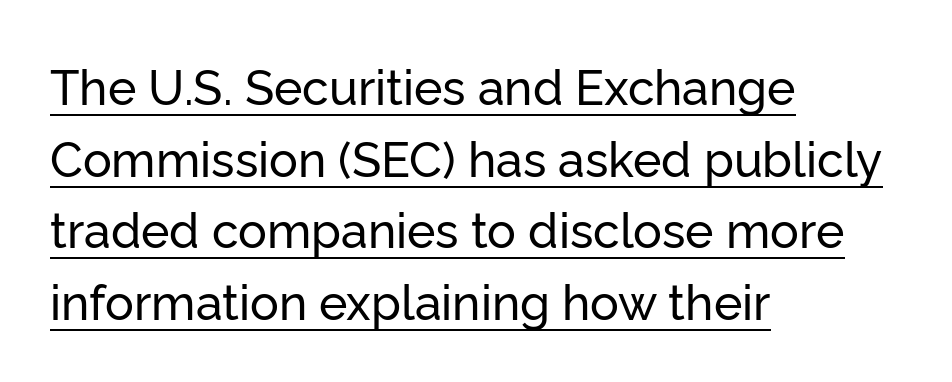
The image shows 48 px sans-serif type, upright; set left-aligned, normal line spacing (1.49x), normal letter spacing, underlined; low stroke contrast and a medium x-height.
